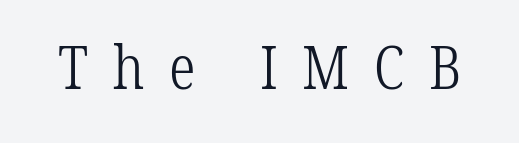
Q: Is the text bold? A: No.
Q: Is the typeface a serif or a sans-serif typeface? A: Serif.
Q: Is the text underlined? A: No.
Q: Is the spacing between letters normal or unusually wide? A: Unusually wide.
Q: Width (condensed, normal, or wide)? A: Condensed.
Q: Stroke contrast? A: Low.
Q: x-height? A: Medium.
Q: Monospaced? A: No.
